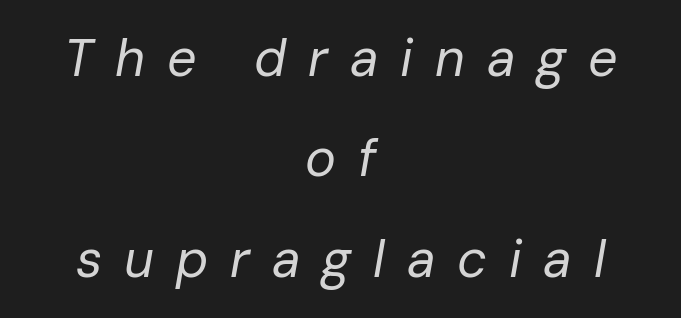
Stroke mass is kept to a normal reading level or below. Whoever set this chose breathing room over compactness in the vertical rhythm. Horizontal alignment here is central, giving a formal, balanced look. Glyph-to-glyph distance is far greater than everyday printed text. There's an unmistakable incline to the writing here.
